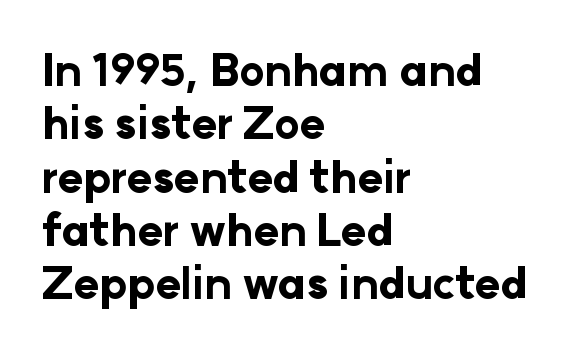
{"serif": "no", "italic": "no", "bold": "yes", "weight": "bold", "width": "normal", "stroke_contrast": "low", "x_height": "medium", "monospaced": "no", "underline": "no", "align": "left", "line_spacing_ratio": 1.24, "letter_spacing": "normal", "letter_spacing_em": 0.0, "glyph_px": 43}
